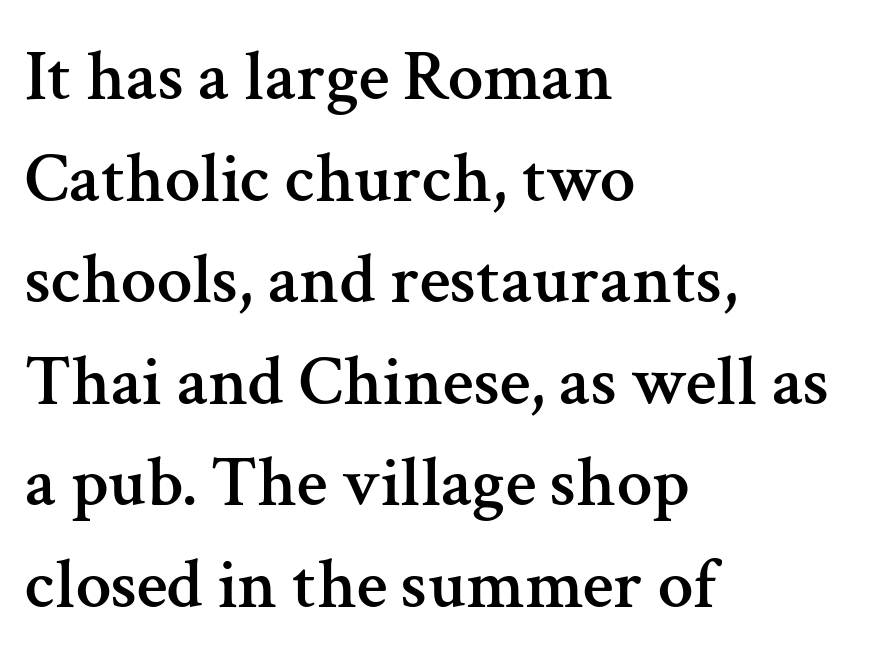
Q: Is the text italic (slanted)? A: No, it is upright.
Q: Is the typeface a serif or a sans-serif typeface? A: Serif.
Q: Is the text underlined? A: No.
Q: How is the paragraph aligned? A: Left-aligned.
Q: Is the spacing between letters normal or unusually wide? A: Normal.
Q: Is the spacing between lines tight, normal or loose? A: Normal.
Q: Width (condensed, normal, or wide)? A: Normal.
Q: Stroke contrast? A: Medium.
Q: x-height? A: Medium.
Q: Monospaced? A: No.
